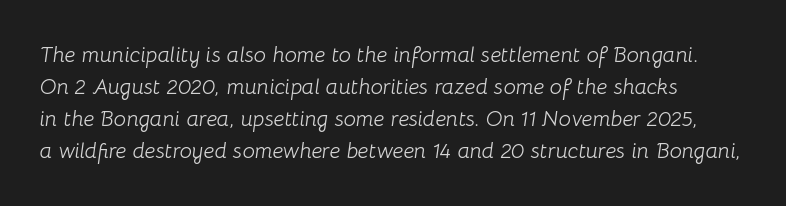
Weight class: somewhere from thin through regular. Spacing between characters is what you'd get straight out of the box. Leading: standard. Descender tails drop into unmarked territory. The lettering tilts uniformly, giving the passage an italic look.
